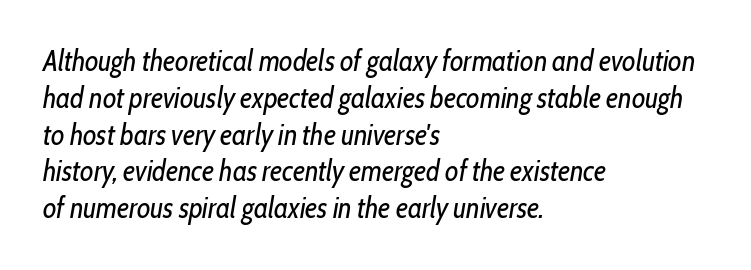
The image shows 29 px regular-weight, condensed type, italic (leaning right); set left-aligned, normal line spacing (1.27x), normal letter spacing, not underlined; low stroke contrast and a medium x-height.
